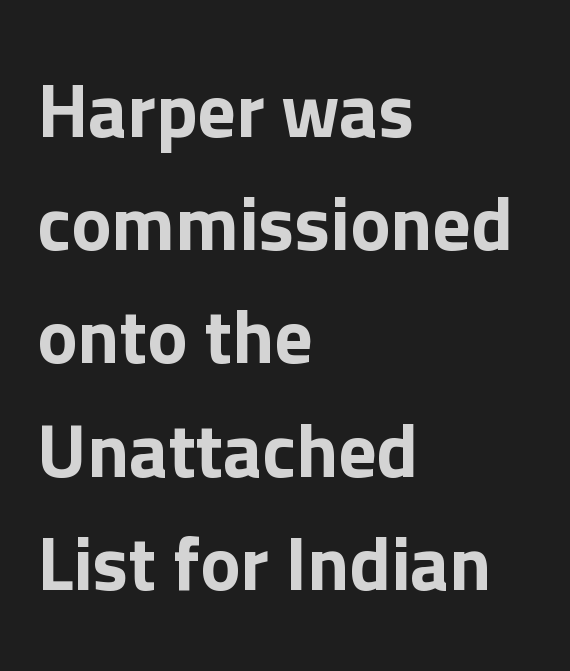
{"serif": "no", "italic": "no", "width": "normal", "stroke_contrast": "low", "x_height": "medium", "monospaced": "no", "underline": "no", "align": "left", "line_spacing": "normal", "line_spacing_ratio": 1.49, "letter_spacing": "normal", "letter_spacing_em": 0.0, "glyph_px": 76}
